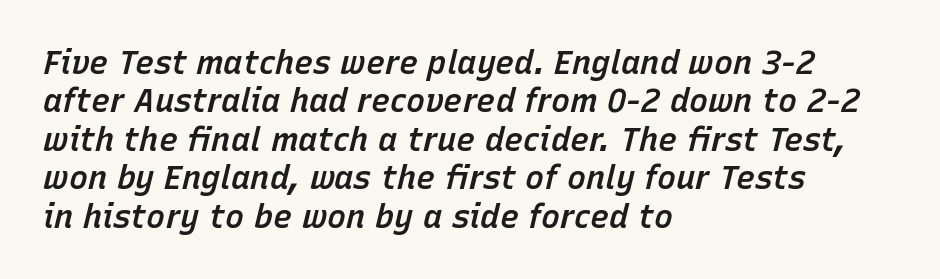
Caption: multi-line text, flush left, ragged right. Compared with typical body copy, the letter spacing here is the same. Each letter keeps its own natural width here, so spacing adapts to shape. Typesetter's note: demi weight, one step under bold. Posture: slanted. Descenders are the only things crossing below the line.
